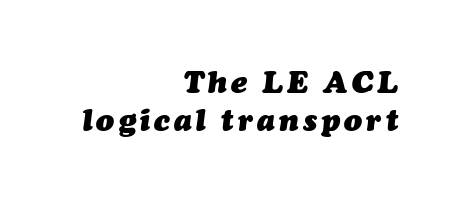
{"italic": "yes", "lean": "right", "slant_degrees": 7, "bold": "yes", "weight": "heavy", "width": "normal", "stroke_contrast": "medium", "x_height": "medium", "monospaced": "no", "underline": "no", "align": "right", "line_spacing": "normal", "line_spacing_ratio": 1.28, "glyph_px": 30}
